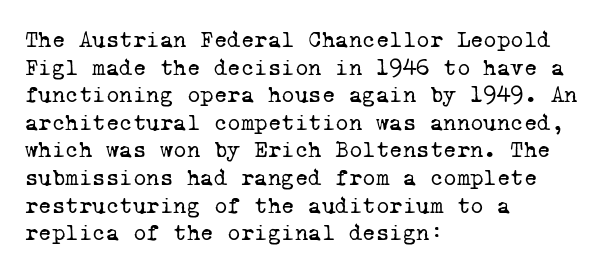
Q: Is the text bold? A: No.
Q: Is the text underlined? A: No.
Q: How is the paragraph aligned? A: Left-aligned.
Q: Is the spacing between letters normal or unusually wide? A: Normal.
